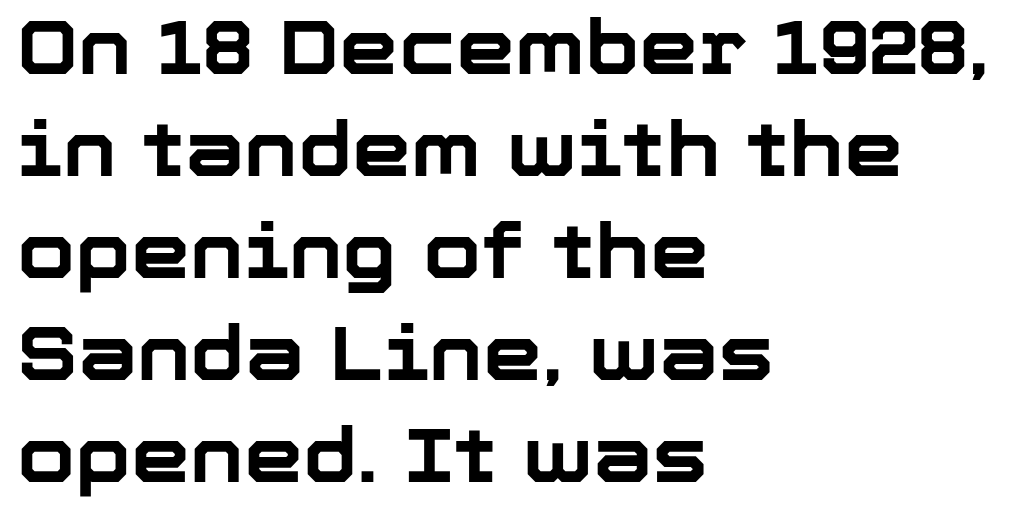
Q: Is the text bold? A: Yes.
Q: Is the text italic (slanted)? A: No, it is upright.
Q: Is the typeface a serif or a sans-serif typeface? A: Sans-serif.
Q: Is the text underlined? A: No.
Q: How is the paragraph aligned? A: Left-aligned.
Q: Is the spacing between letters normal or unusually wide? A: Normal.
Q: Is the spacing between lines tight, normal or loose? A: Normal.
Q: Width (condensed, normal, or wide)? A: Normal.
Q: Stroke contrast? A: Low.
Q: x-height? A: Medium.
Q: Monospaced? A: No.
